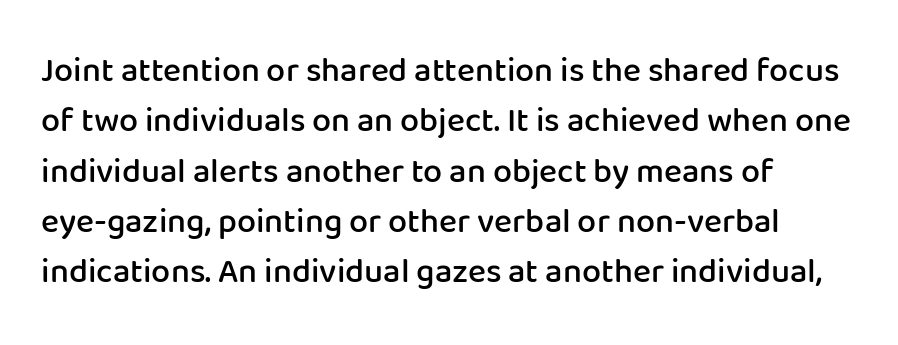
The image shows 34 px semibold sans-serif type, upright; set left-aligned, normal line spacing (1.48x), normal letter spacing, not underlined; low stroke contrast and a medium x-height.
